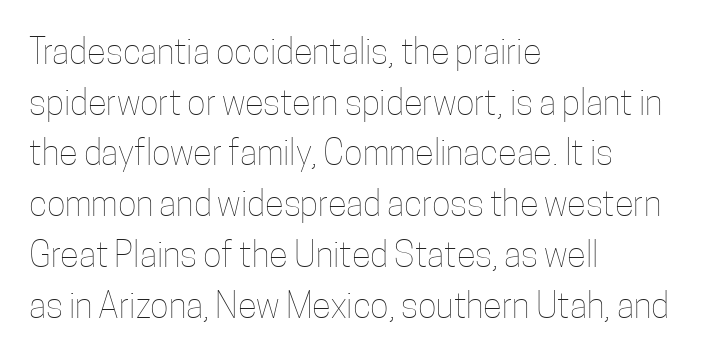
{"italic": "no", "bold": "no", "weight": "thin", "width": "condensed", "stroke_contrast": "low", "x_height": "medium", "monospaced": "no", "underline": "no", "align": "left", "line_spacing": "normal", "line_spacing_ratio": 1.45, "letter_spacing": "normal", "letter_spacing_em": 0.0, "glyph_px": 35}
